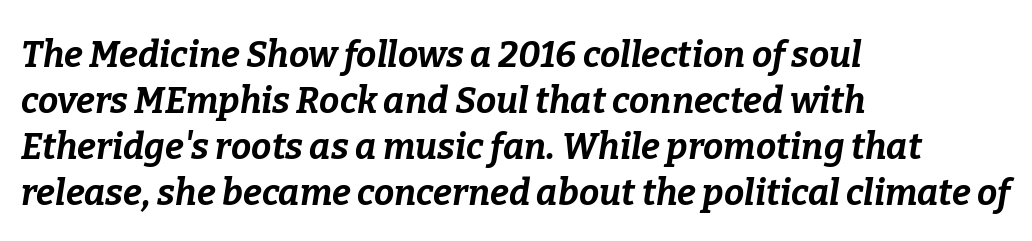
As a designer I'd log this as weight 700, bold. Varying glyph widths throughout — classic text-font behaviour. Slant detected: the letters are inclined. Caption: multi-line text, flush left, ragged right. Compared with typical body copy, the letter spacing here is the same.
